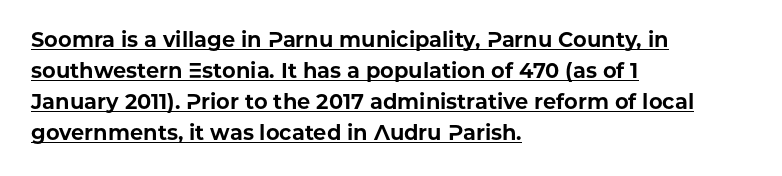
Q: Is the text bold? A: Yes.
Q: Is the text italic (slanted)? A: No, it is upright.
Q: Is the text underlined? A: Yes.
Q: How is the paragraph aligned? A: Left-aligned.
Q: Is the spacing between letters normal or unusually wide? A: Normal.
Q: Is the spacing between lines tight, normal or loose? A: Normal.
